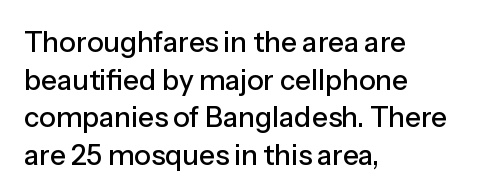
{"serif": "no", "italic": "no", "width": "normal", "stroke_contrast": "low", "x_height": "medium", "monospaced": "no", "underline": "no", "align": "left", "line_spacing": "normal", "line_spacing_ratio": 1.34, "letter_spacing": "normal", "letter_spacing_em": 0.0, "glyph_px": 28}
